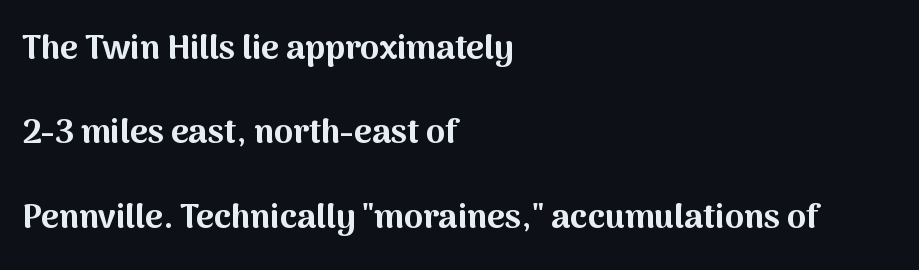
The image shows 34 px bold sans-serif type, upright; set left-aligned, loose line spacing (2.48x), normal letter spacing, not underlined; medium stroke contrast and a medium x-height.
